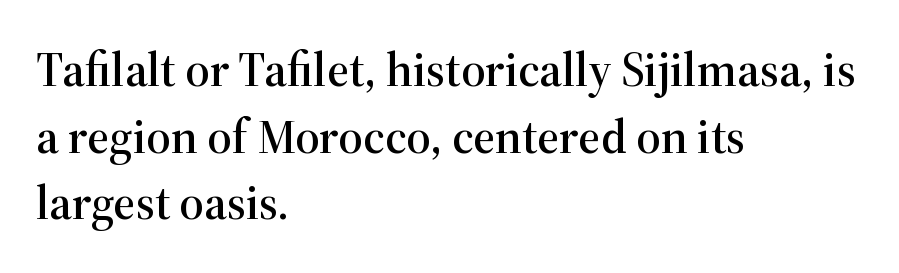
Q: Is the text italic (slanted)? A: No, it is upright.
Q: Is the typeface a serif or a sans-serif typeface? A: Serif.
Q: Is the text underlined? A: No.
Q: How is the paragraph aligned? A: Left-aligned.
Q: Is the spacing between letters normal or unusually wide? A: Normal.
Q: Is the spacing between lines tight, normal or loose? A: Normal.
Q: Width (condensed, normal, or wide)? A: Normal.
Q: Stroke contrast? A: High.
Q: x-height? A: Medium.
Q: Monospaced? A: No.
